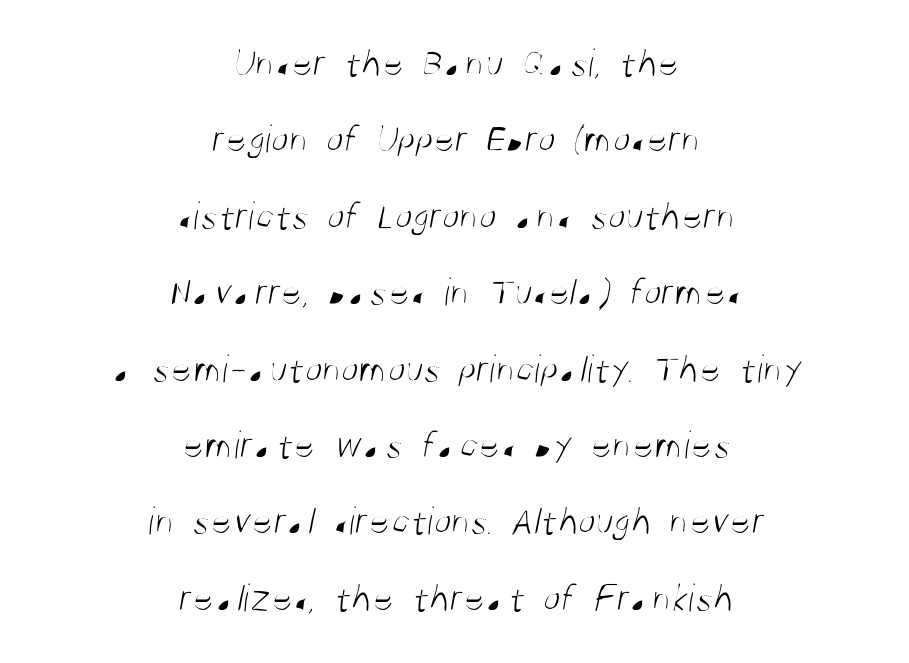
The image shows 40 px light, condensed sans-serif type; set centered, loose line spacing (1.91x), normal letter spacing, not underlined; medium stroke contrast and a large x-height.
